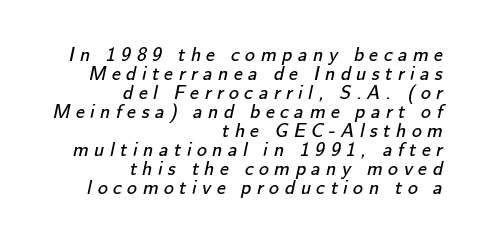
The image shows 20 px text type; set right-aligned, tight line spacing (0.95x), unusually wide letter spacing (+0.27 em), not underlined.
